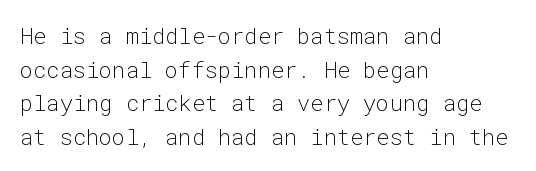
The image shows 22 px text type, upright; set left-aligned, normal line spacing (1.53x), normal letter spacing, not underlined.
